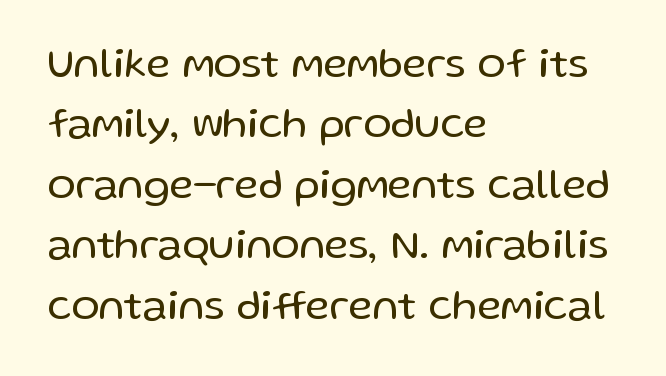
{"serif": "no", "italic": "no", "bold": "no", "weight": "regular", "width": "normal", "stroke_contrast": "low", "x_height": "medium", "monospaced": "no", "underline": "no", "align": "left", "line_spacing": "normal", "line_spacing_ratio": 1.44, "letter_spacing": "normal", "letter_spacing_em": 0.0, "glyph_px": 42}
